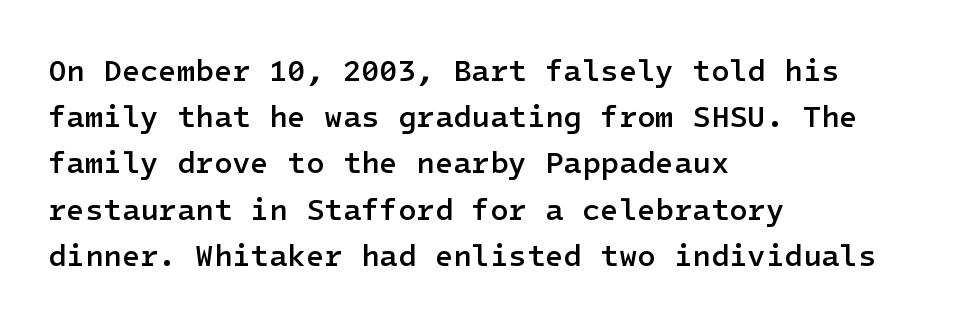
{"serif": "no", "italic": "no", "bold": "semi", "weight": "semibold", "width": "normal", "stroke_contrast": "low", "x_height": "medium", "underline": "no", "align": "left", "line_spacing": "normal", "line_spacing_ratio": 1.54, "letter_spacing": "normal", "letter_spacing_em": 0.0, "glyph_px": 30}
